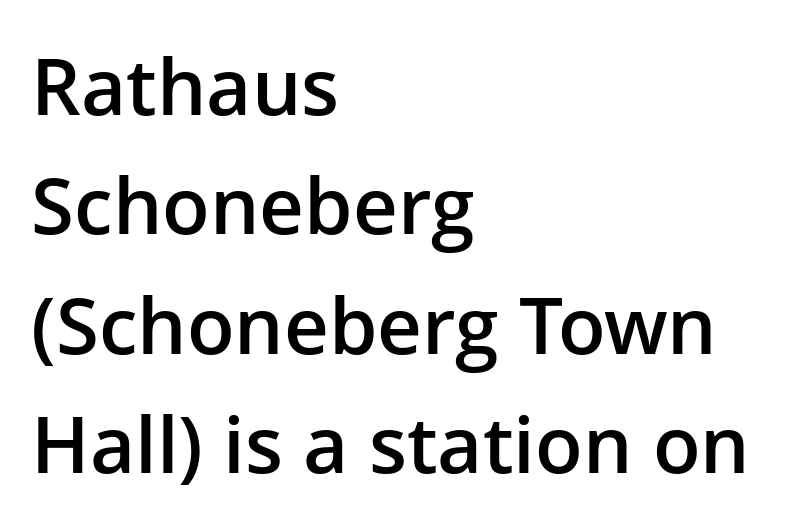
Q: Is the text bold? A: Semi-bold.
Q: Is the text italic (slanted)? A: No, it is upright.
Q: Is the typeface a serif or a sans-serif typeface? A: Sans-serif.
Q: Is the text underlined? A: No.
Q: How is the paragraph aligned? A: Left-aligned.
Q: Is the spacing between letters normal or unusually wide? A: Normal.
Q: Is the spacing between lines tight, normal or loose? A: Normal.
Q: Width (condensed, normal, or wide)? A: Normal.
Q: Stroke contrast? A: Low.
Q: x-height? A: Medium.
Q: Monospaced? A: No.
